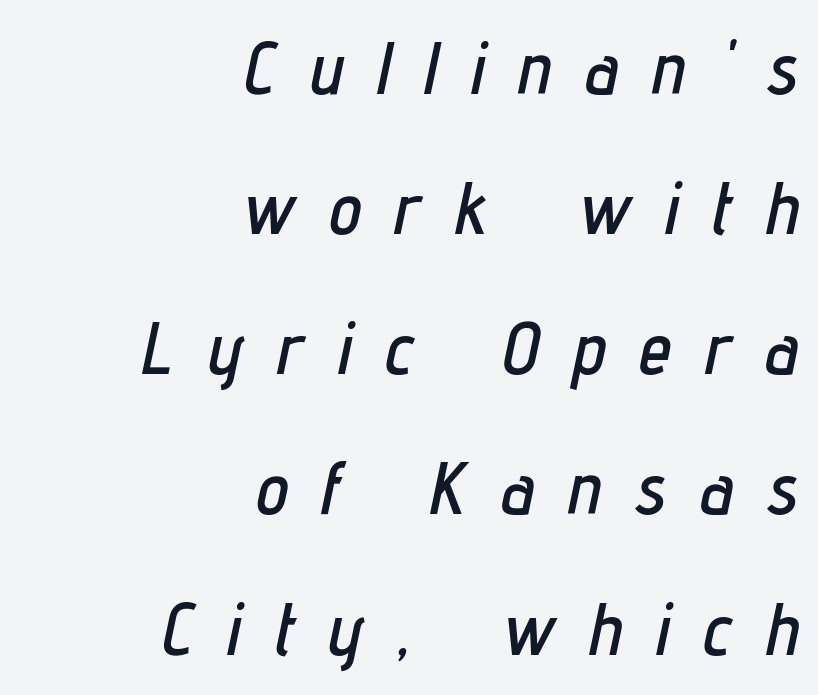
Q: Is the text italic (slanted)? A: Yes, it leans right by about 12 degrees.
Q: Is the text underlined? A: No.
Q: How is the paragraph aligned? A: Right-aligned.
Q: Is the spacing between letters normal or unusually wide? A: Unusually wide.
Q: Is the spacing between lines tight, normal or loose? A: Loose.
Q: Width (condensed, normal, or wide)? A: Condensed.
Q: Stroke contrast? A: Low.
Q: x-height? A: Medium.
Q: Monospaced? A: No.
